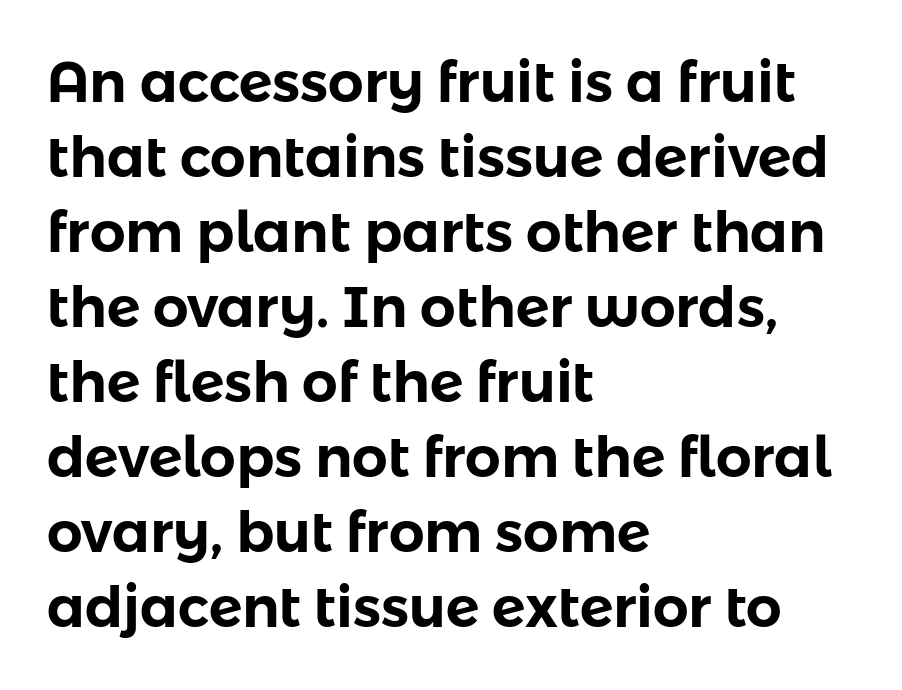
Ascenders rise straight up at ninety degrees. Beneath every word, the page is bare. Examine the stroke ends and you'll find no serifs. Caption: standard tracking, unaltered. A typesetter would call this proportional, since set widths differ per character. The passage shown stacks its lines at a standard gap.
